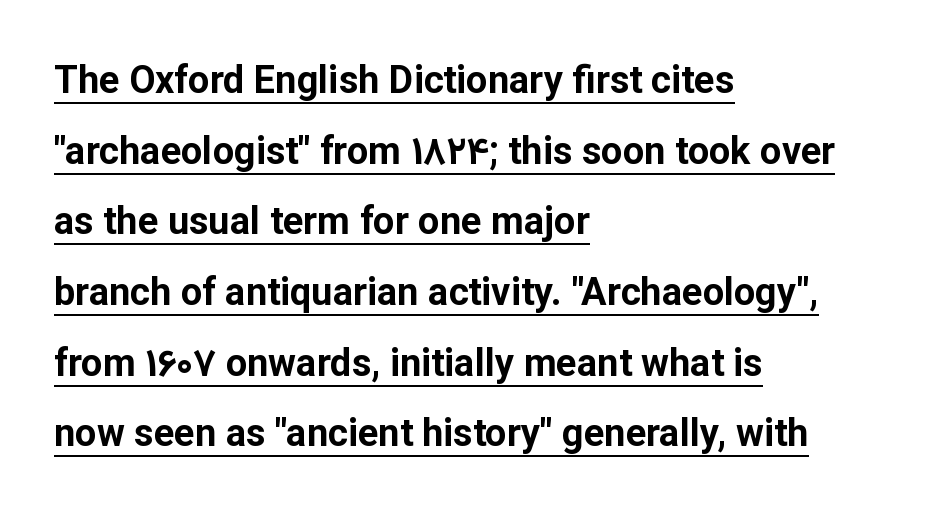
{"serif": "no", "italic": "no", "bold": "yes", "weight": "bold", "width": "normal", "stroke_contrast": "low", "x_height": "medium", "monospaced": "no", "underline": "yes", "align": "left", "line_spacing_ratio": 1.86, "letter_spacing": "normal", "letter_spacing_em": 0.0, "glyph_px": 38}
